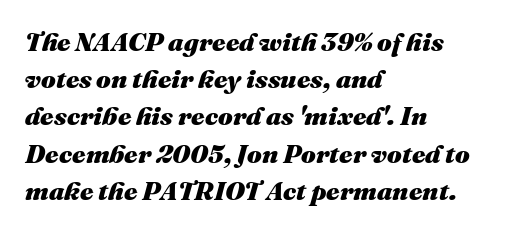
The image shows 26 px bold type, italic (leaning right); set left-aligned, normal line spacing (1.43x), normal letter spacing, not underlined.
